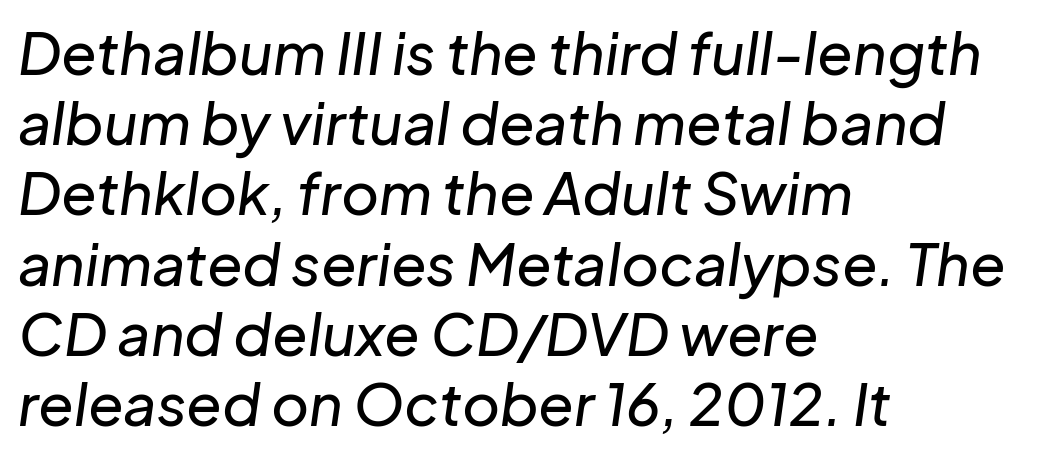
The image shows 58 px text type, italic (leaning right); set left-aligned, line spacing 1.21x, normal letter spacing, not underlined; low stroke contrast and a medium x-height.
